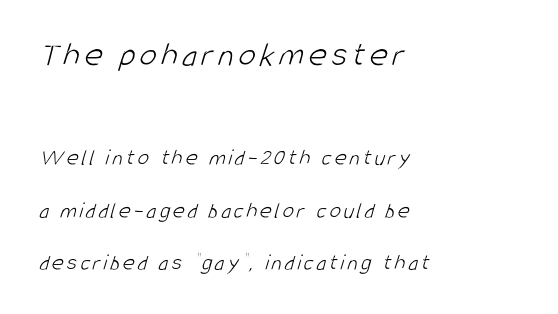
Q: Is the text bold? A: No.
Q: Is the typeface a serif or a sans-serif typeface? A: Sans-serif.
Q: Is the text underlined? A: No.
Q: How is the paragraph aligned? A: Left-aligned.
Q: Is the spacing between lines tight, normal or loose? A: Loose.
Q: Which block of text is set in a larger size, the first (top) or the second (bottom)? A: The first (top) one.
Q: Width (condensed, normal, or wide)? A: Condensed.
Q: Stroke contrast? A: Low.
Q: x-height? A: Large.
Q: Monospaced? A: No.
